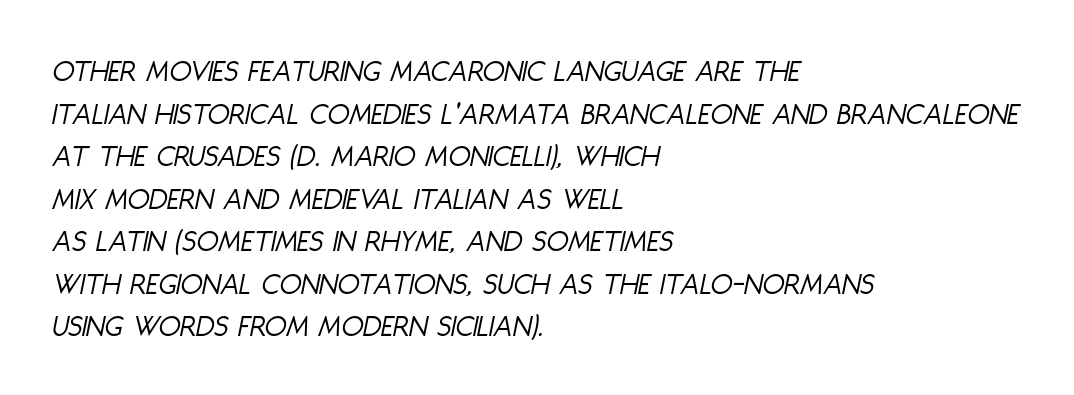
Compared with ordinary roman type, these characters are visibly tilted. Regular leading. Visually the block forms a straight wall on the left and a jagged coastline on the right. The space beneath each line is pristine and unruled. You could not count columns in this text — the font is proportionally spaced.
